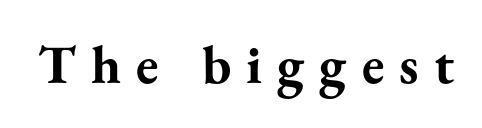
The image shows 54 px bold serif type, upright; set unusually wide letter spacing (+0.28 em), not underlined; medium stroke contrast and a small x-height.
